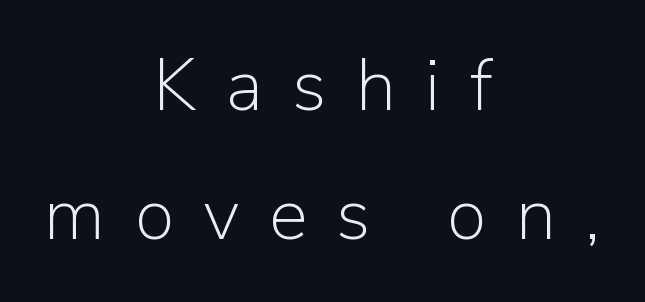
Stroke terminals: plain, sans-serif. A centered setting, common on invitations and titles, is used for this passage. Spacing between characters has been opened up far beyond the box default. Descenders hang freely into open space. Weight: regular or lighter.
